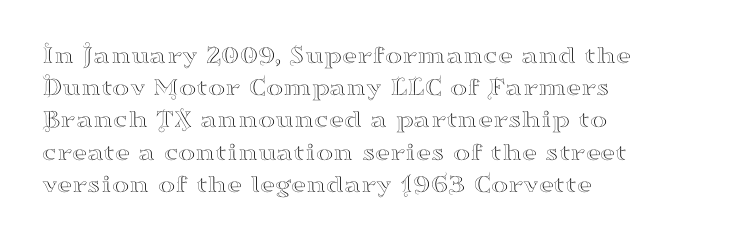
You could call the tracking neutral — neither tight nor loose. Posture: upright roman. Which margin do the lines hug? The left one — the right edge is uneven. Decoration check: the copy has no underline.
